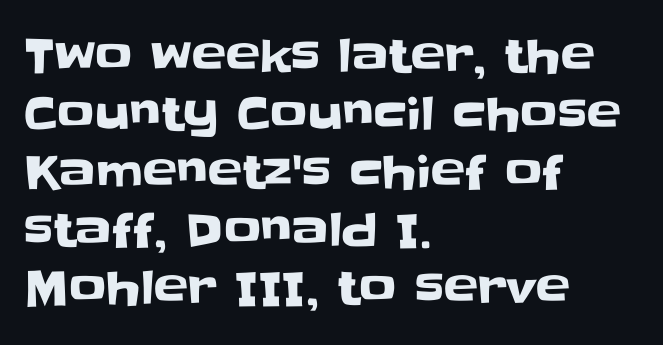
Q: Is the text italic (slanted)? A: No, it is upright.
Q: Is the typeface a serif or a sans-serif typeface? A: Sans-serif.
Q: Is the text underlined? A: No.
Q: How is the paragraph aligned? A: Left-aligned.
Q: Is the spacing between letters normal or unusually wide? A: Normal.
Q: Is the spacing between lines tight, normal or loose? A: Normal.
Q: Width (condensed, normal, or wide)? A: Normal.
Q: Stroke contrast? A: Low.
Q: x-height? A: Large.
Q: Monospaced? A: No.
